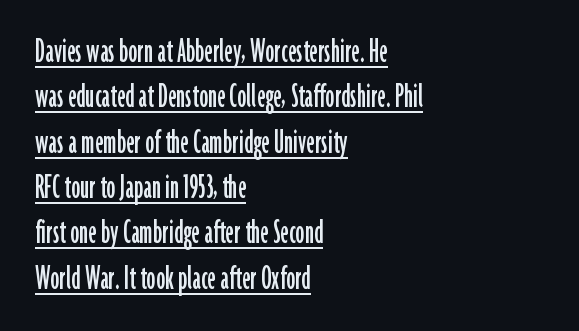
The image shows 36 px condensed sans-serif type, upright; set left-aligned, normal line spacing (1.26x), normal letter spacing, underlined; low stroke contrast and a medium x-height.
